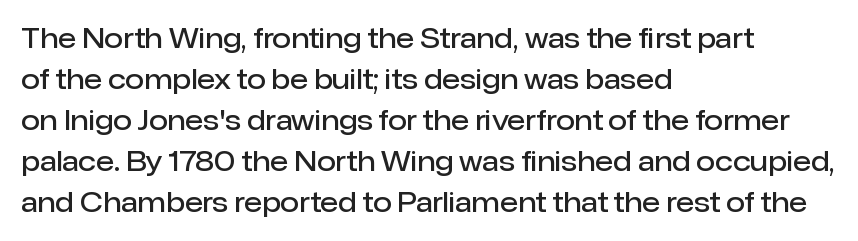
Q: Is the text bold? A: Semi-bold.
Q: Is the text italic (slanted)? A: No, it is upright.
Q: Is the text underlined? A: No.
Q: How is the paragraph aligned? A: Left-aligned.
Q: Is the spacing between letters normal or unusually wide? A: Normal.
Q: Is the spacing between lines tight, normal or loose? A: Normal.
